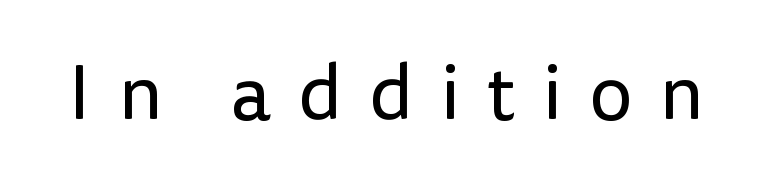
No word sits above an underline. The font's upright variant was chosen for this text. Compared with typical body copy, the letter spacing here is much looser. Think of a printed novel: that variable character pitch is what you see here.
